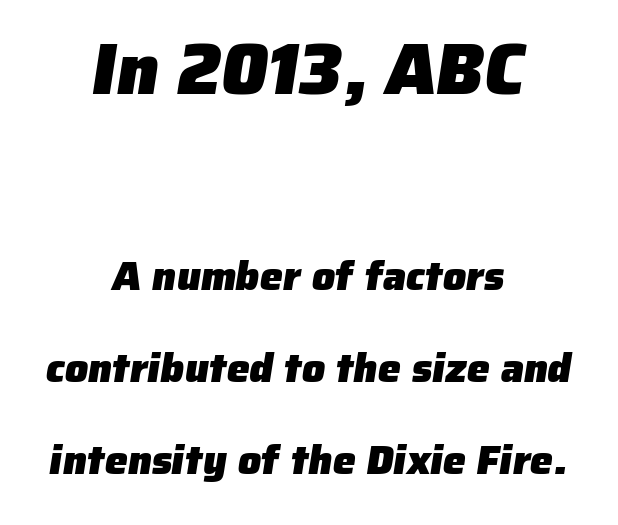
Q: Is the text bold? A: Yes.
Q: Is the typeface a serif or a sans-serif typeface? A: Sans-serif.
Q: Is the text underlined? A: No.
Q: How is the paragraph aligned? A: Centered.
Q: Is the spacing between letters normal or unusually wide? A: Normal.
Q: Is the spacing between lines tight, normal or loose? A: Loose.
Q: Which block of text is set in a larger size, the first (top) or the second (bottom)? A: The first (top) one.
Q: Width (condensed, normal, or wide)? A: Normal.
Q: Stroke contrast? A: Low.
Q: x-height? A: Medium.
Q: Monospaced? A: No.
